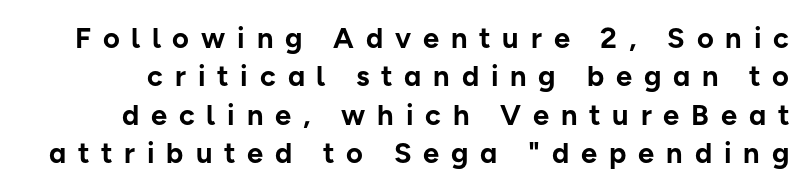
Q: Is the text bold? A: Yes.
Q: Is the text italic (slanted)? A: No, it is upright.
Q: Is the typeface a serif or a sans-serif typeface? A: Sans-serif.
Q: Is the text underlined? A: No.
Q: Is the spacing between letters normal or unusually wide? A: Unusually wide.
Q: Is the spacing between lines tight, normal or loose? A: Normal.
Q: Width (condensed, normal, or wide)? A: Normal.
Q: Stroke contrast? A: Low.
Q: x-height? A: Medium.
Q: Monospaced? A: No.
